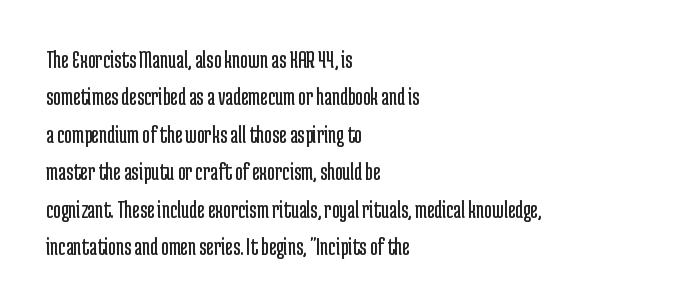
{"italic": "no", "bold": "no", "underline": "no", "align": "left", "line_spacing": "normal", "line_spacing_ratio": 1.44, "letter_spacing": "normal", "letter_spacing_em": 0.0, "glyph_px": 26}
